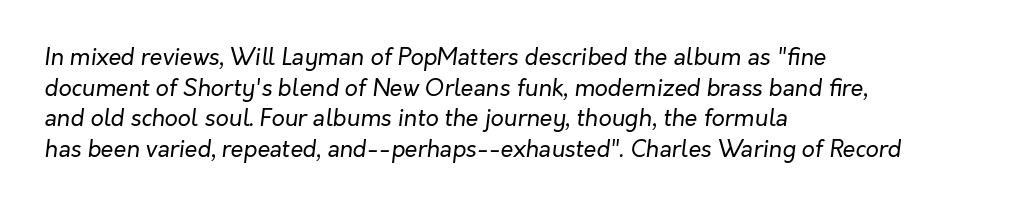
Q: Is the text bold? A: No.
Q: Is the text italic (slanted)? A: Yes, it leans right by about 7 degrees.
Q: Is the text underlined? A: No.
Q: How is the paragraph aligned? A: Left-aligned.
Q: Is the spacing between letters normal or unusually wide? A: Normal.
Q: Is the spacing between lines tight, normal or loose? A: Normal.
